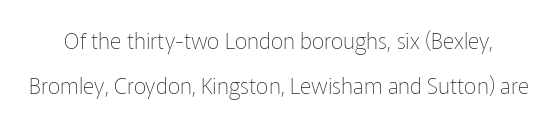
Q: Is the text bold? A: No.
Q: Is the text italic (slanted)? A: No, it is upright.
Q: Is the text underlined? A: No.
Q: Is the spacing between letters normal or unusually wide? A: Normal.
Q: Is the spacing between lines tight, normal or loose? A: Loose.
